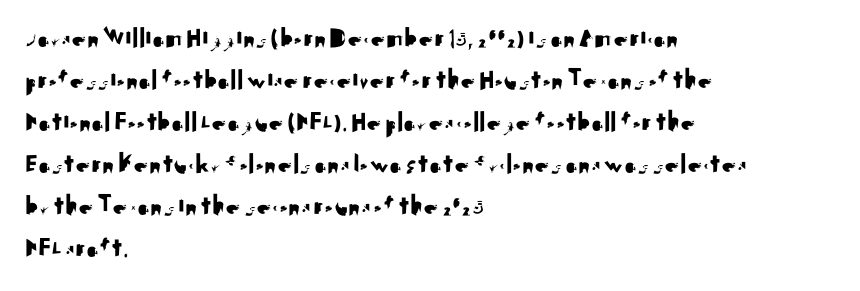
Q: Is the text italic (slanted)? A: No, it is upright.
Q: Is the typeface a serif or a sans-serif typeface? A: Sans-serif.
Q: Is the text underlined? A: No.
Q: How is the paragraph aligned? A: Left-aligned.
Q: Is the spacing between letters normal or unusually wide? A: Normal.
Q: Is the spacing between lines tight, normal or loose? A: Normal.
Q: Width (condensed, normal, or wide)? A: Normal.
Q: Stroke contrast? A: Medium.
Q: x-height? A: Small.
Q: Monospaced? A: No.
